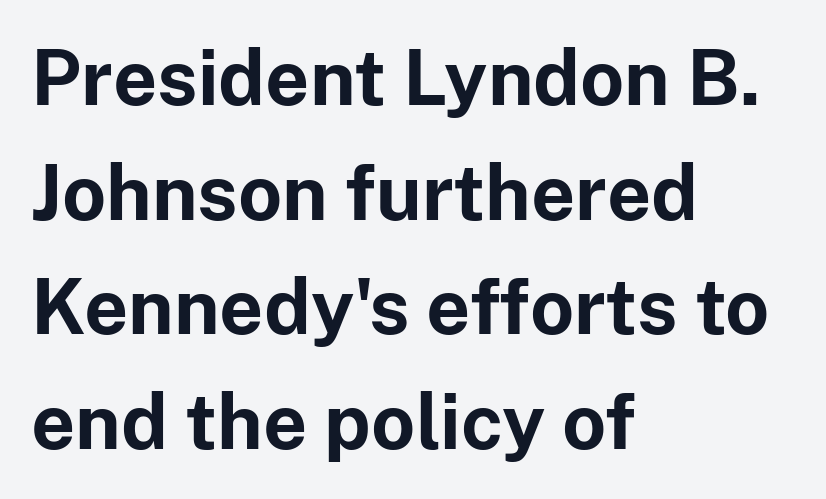
The image shows 77 px bold sans-serif type, upright; set left-aligned, normal line spacing (1.49x), normal letter spacing, not underlined; low stroke contrast and a medium x-height.
